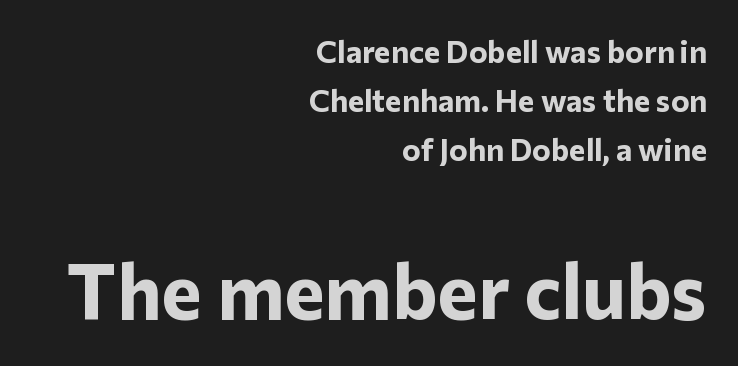
Italic: no, the glyphs are upright roman. Nothing unusual about the tracking: characters are spaced as the font intends. Check under the words: just untouched page. Is there much room between lines? A standard amount, neither cramped nor airy. These lines are set flush right with a ragged left edge.
